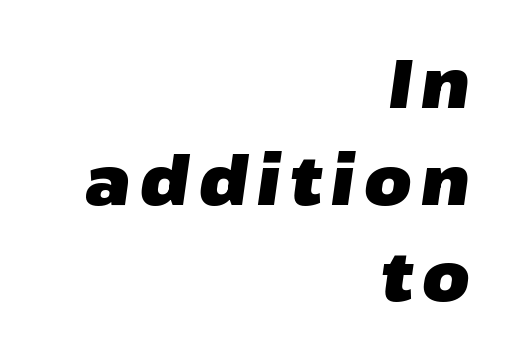
The image shows 68 px heavy type, italic (leaning right); set right-aligned, normal line spacing (1.42x), not underlined; low stroke contrast and a medium x-height.
